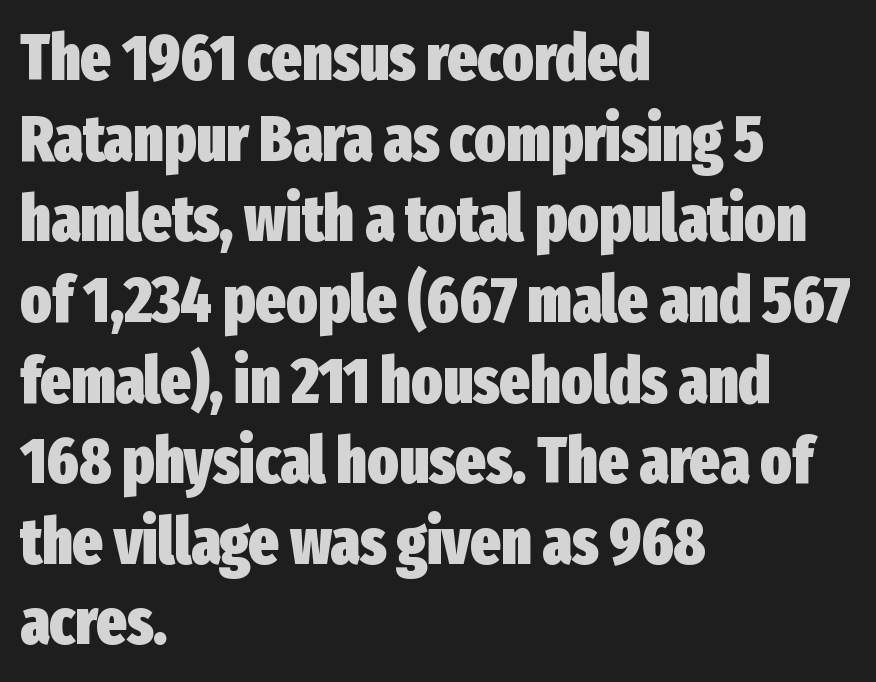
Q: Is the text bold? A: Yes.
Q: Is the text italic (slanted)? A: No, it is upright.
Q: Is the typeface a serif or a sans-serif typeface? A: Sans-serif.
Q: Is the text underlined? A: No.
Q: How is the paragraph aligned? A: Left-aligned.
Q: Is the spacing between letters normal or unusually wide? A: Normal.
Q: Is the spacing between lines tight, normal or loose? A: Normal.
Q: Width (condensed, normal, or wide)? A: Condensed.
Q: Stroke contrast? A: Low.
Q: x-height? A: Medium.
Q: Monospaced? A: No.
